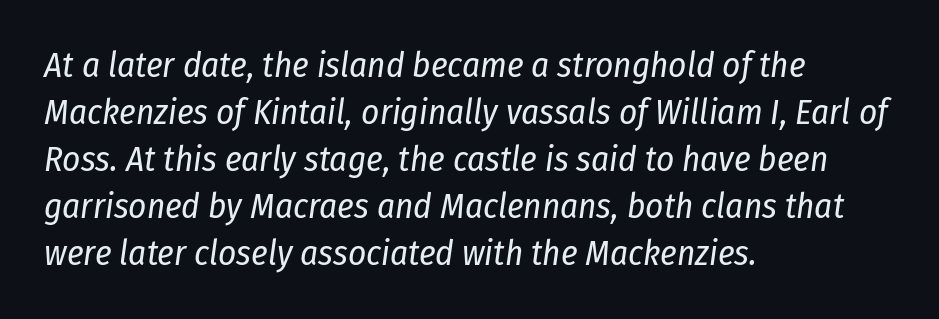
Notice how descenders clear the ascenders below comfortably — that's standard leading. Heaviness? Minimal to ordinary, like unemphasized prose. The letterforms sit shoulder to shoulder at normal distance. Rule under the text: the space is simply empty. Emphasis-style slanted type is in use.
